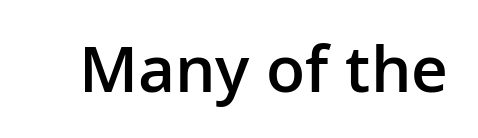
The image shows 64 px semibold sans-serif type, upright; set normal letter spacing, not underlined; low stroke contrast and a medium x-height.
